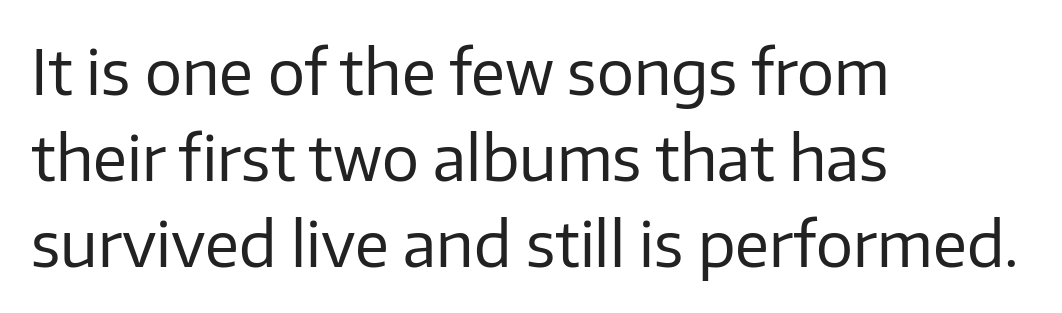
{"serif": "no", "italic": "no", "bold": "no", "weight": "regular", "width": "normal", "stroke_contrast": "low", "x_height": "medium", "monospaced": "no", "underline": "no", "align": "left", "line_spacing": "normal", "line_spacing_ratio": 1.39, "letter_spacing": "normal", "letter_spacing_em": 0.0, "glyph_px": 62}
